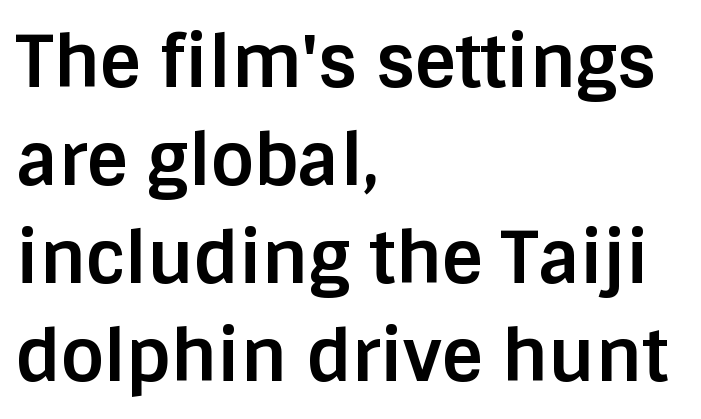
{"serif": "no", "italic": "no", "bold": "yes", "weight": "bold", "width": "normal", "stroke_contrast": "low", "x_height": "large", "monospaced": "no", "underline": "no", "align": "left", "line_spacing": "normal", "line_spacing_ratio": 1.38, "letter_spacing": "normal", "letter_spacing_em": 0.0, "glyph_px": 71}
